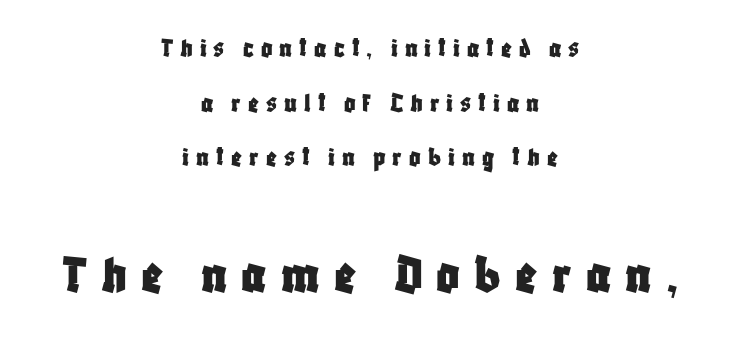
Q: Is the text italic (slanted)? A: No, it is upright.
Q: Is the typeface a serif or a sans-serif typeface? A: Sans-serif.
Q: Is the text underlined? A: No.
Q: How is the paragraph aligned? A: Centered.
Q: Is the spacing between letters normal or unusually wide? A: Unusually wide.
Q: Is the spacing between lines tight, normal or loose? A: Loose.
Q: Which block of text is set in a larger size, the first (top) or the second (bottom)? A: The second (bottom) one.
Q: Width (condensed, normal, or wide)? A: Condensed.
Q: Stroke contrast? A: Low.
Q: x-height? A: Large.
Q: Monospaced? A: No.
